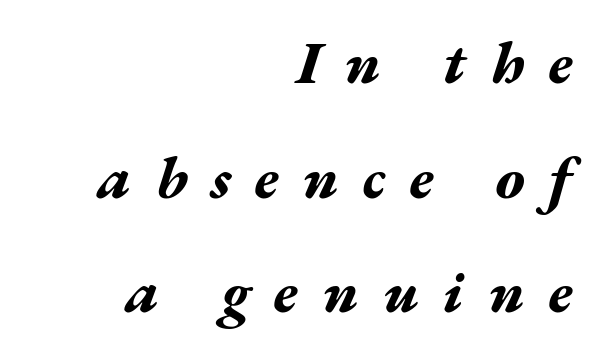
{"italic": "yes", "lean": "right", "slant_degrees": 17, "bold": "yes", "weight": "bold", "width": "wide", "stroke_contrast": "medium", "x_height": "medium", "monospaced": "no", "underline": "no", "align": "right", "line_spacing": "loose", "line_spacing_ratio": 1.91, "letter_spacing": "wide", "letter_spacing_em": 0.4, "glyph_px": 60}
